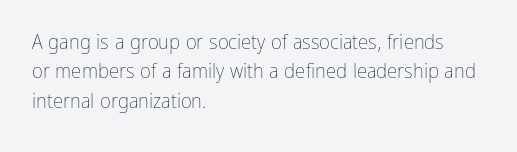
A clean baseline with only descenders dipping below it. If you drew a line through each stem, it would be perfectly vertical. Honestly, the row spacing looks completely unremarkable. Is this a heavy cut? Hardly; it is regular or lighter.
